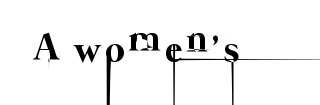
The image shows 38 px thin type; set not underlined; low stroke contrast and a medium x-height.
